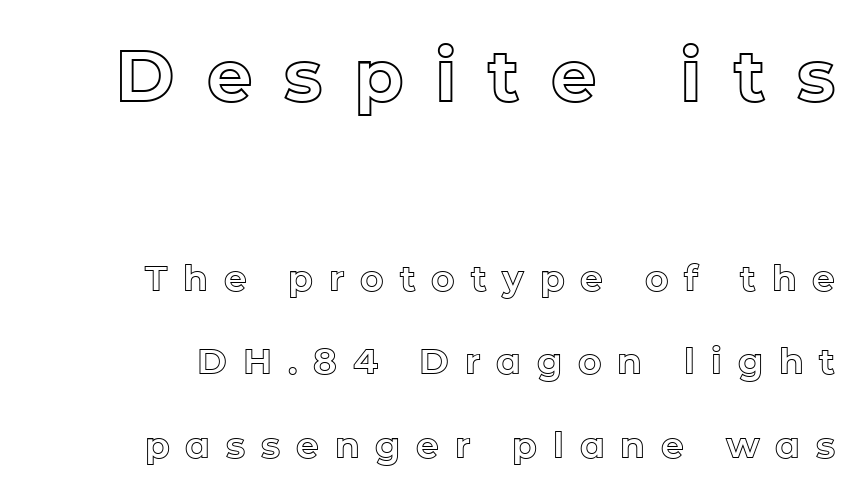
The image shows 72 px text type, upright; set loose line spacing (2.32x), unusually wide letter spacing (+0.44 em), not underlined; the first (top) block is 2.0x larger; a medium x-height.
